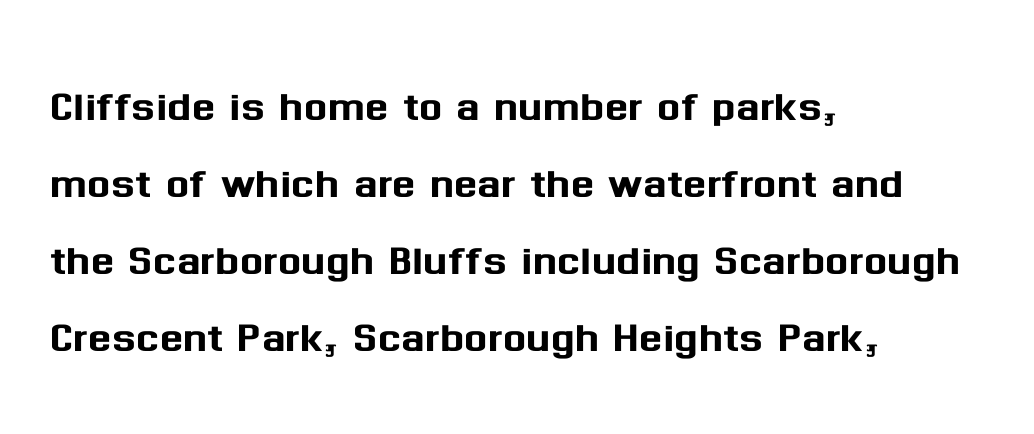
The image shows 55 px sans-serif type, upright; set left-aligned, normal line spacing (1.4x), normal letter spacing, not underlined; medium stroke contrast and a medium x-height.
